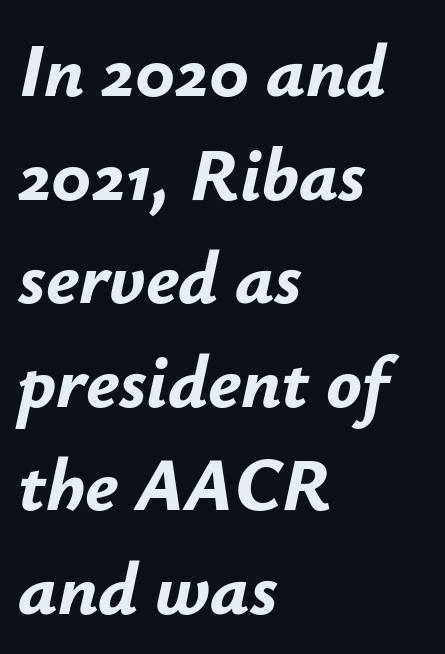
The image shows 74 px bold type, italic (leaning right); set left-aligned, normal line spacing (1.4x), normal letter spacing, not underlined; low stroke contrast and a small x-height.
